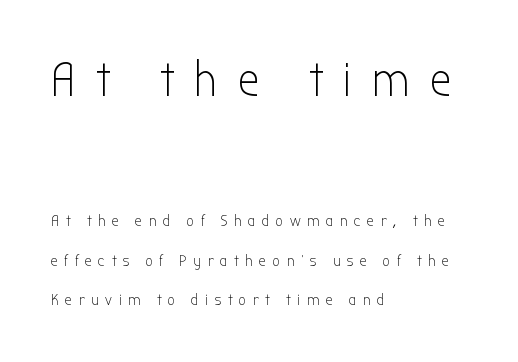
{"serif": "no", "italic": "no", "bold": "no", "weight": "light", "width": "condensed", "stroke_contrast": "low", "x_height": "medium", "monospaced": "no", "underline": "no", "align": "left", "line_spacing": "loose", "line_spacing_ratio": 2.47, "letter_spacing": "wide", "letter_spacing_em": 0.41, "larger_block": "first", "size_ratio": 3.06, "glyph_px": 49}
